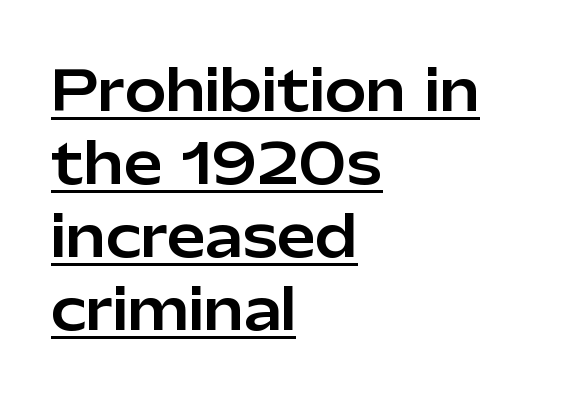
{"serif": "no", "italic": "no", "width": "normal", "stroke_contrast": "low", "x_height": "medium", "monospaced": "no", "underline": "yes", "align": "left", "line_spacing": "normal", "line_spacing_ratio": 1.33, "letter_spacing": "normal", "letter_spacing_em": 0.0, "glyph_px": 55}
